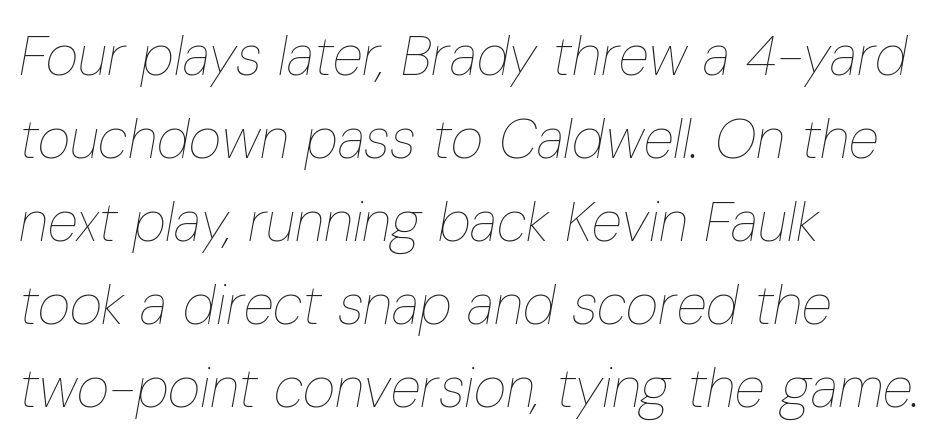
This sample uses an oblique cut, with every glyph tilted off the vertical. Varying glyph widths throughout — classic text-font behaviour. The gaps between neighbouring characters are ordinary and unremarkable. The font is comparable to plain body text, perhaps lighter. Just letters on the line, the space beneath them empty. Teacher's note: observe the even left margin — that is flush-left alignment.
